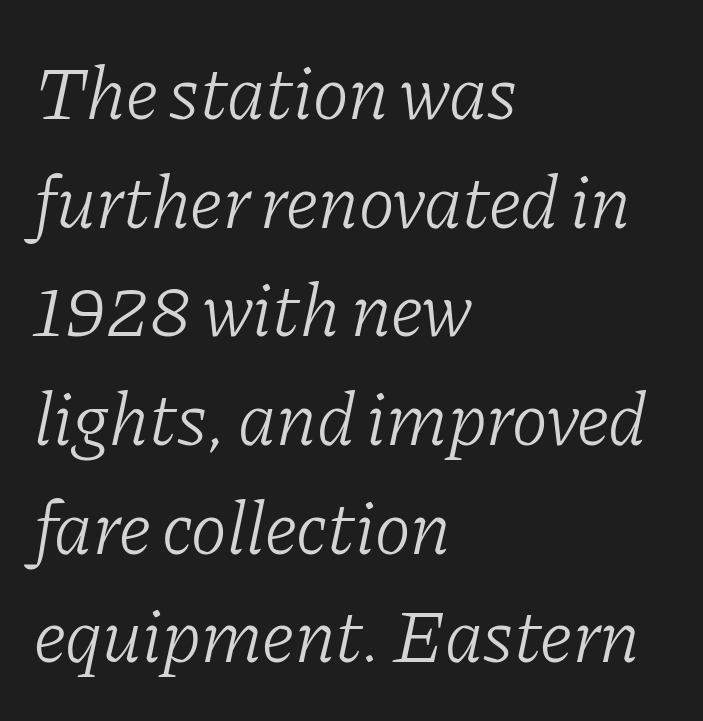
The image shows 76 px light serif type, italic (leaning right); set left-aligned, normal line spacing (1.43x), normal letter spacing, not underlined; low stroke contrast and a medium x-height.
